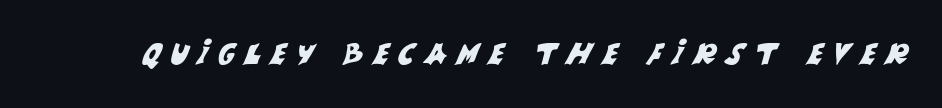
Q: Is the typeface a serif or a sans-serif typeface? A: Sans-serif.
Q: Is the text underlined? A: No.
Q: Is the spacing between letters normal or unusually wide? A: Unusually wide.
Q: Width (condensed, normal, or wide)? A: Normal.
Q: Stroke contrast? A: Medium.
Q: x-height? A: Large.
Q: Monospaced? A: No.
